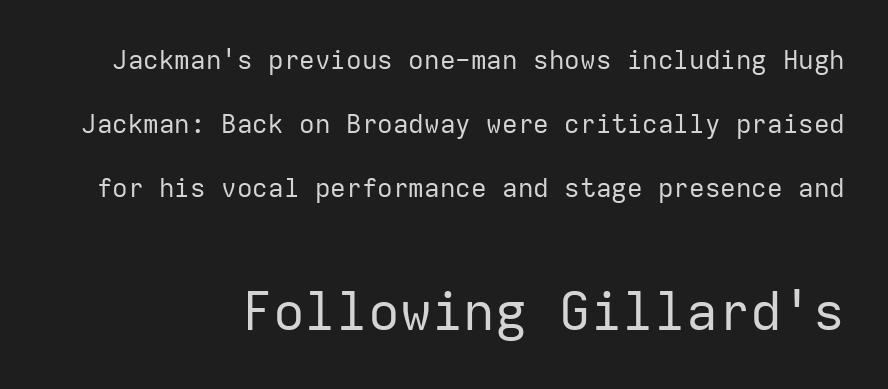
{"serif": "no", "italic": "no", "bold": "no", "weight": "regular", "width": "normal", "stroke_contrast": "low", "x_height": "medium", "monospaced": "yes", "underline": "no", "line_spacing": "loose", "line_spacing_ratio": 2.47, "letter_spacing": "normal", "letter_spacing_em": 0.0, "larger_block": "second", "size_ratio": 2.04, "glyph_px": 53}
